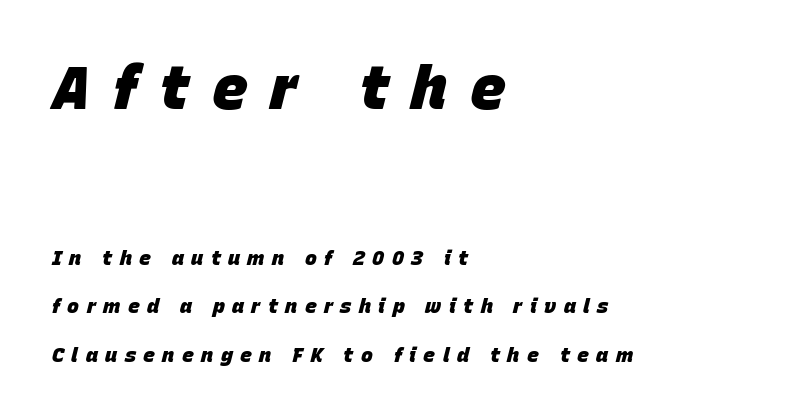
The image shows 60 px heavy type, italic (leaning right); set left-aligned, loose line spacing (2.43x), unusually wide letter spacing (+0.37 em), not underlined; the first (top) block is 3.0x larger; low stroke contrast and a large x-height.
